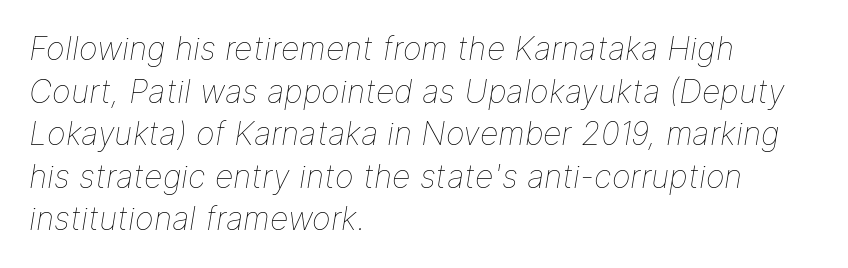
{"italic": "yes", "lean": "right", "slant_degrees": 9, "bold": "no", "weight": "thin", "width": "normal", "stroke_contrast": "low", "x_height": "medium", "monospaced": "no", "underline": "no", "align": "left", "line_spacing": "normal", "line_spacing_ratio": 1.33, "letter_spacing": "normal", "letter_spacing_em": 0.0, "glyph_px": 32}
